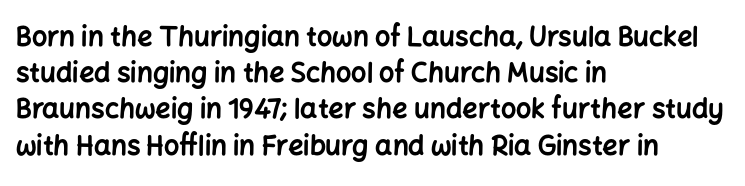
Does the weight exceed regular? Yes, all the way to bold. Inter-character spacing is left at the font's built-in metrics. If you drew a ruler down the left edge, every line would touch it. Only glyphs here, with clear space below each row. This sample keeps an unexceptional amount of space between lines.
